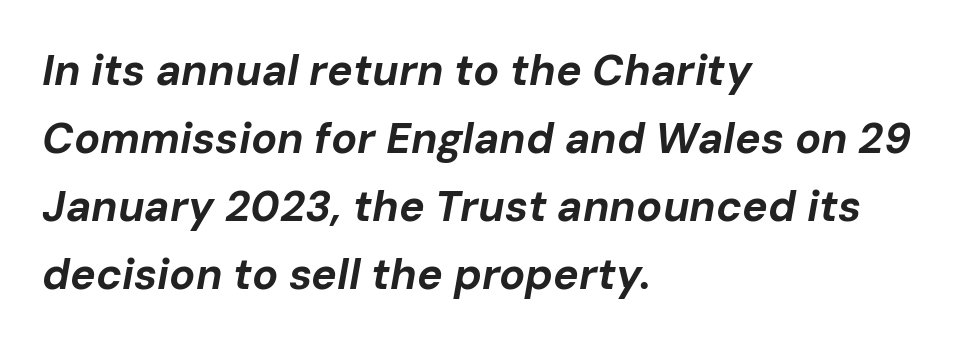
A typesetter would mark this as italic. Leading matches the norm, producing a regular column. A bare baseline throughout the passage. Is the letter spacing exaggerated? No — it looks like the ordinary default. Caption: multi-line text, flush left, ragged right. On the weight axis this lands at bold, roughly 700.
